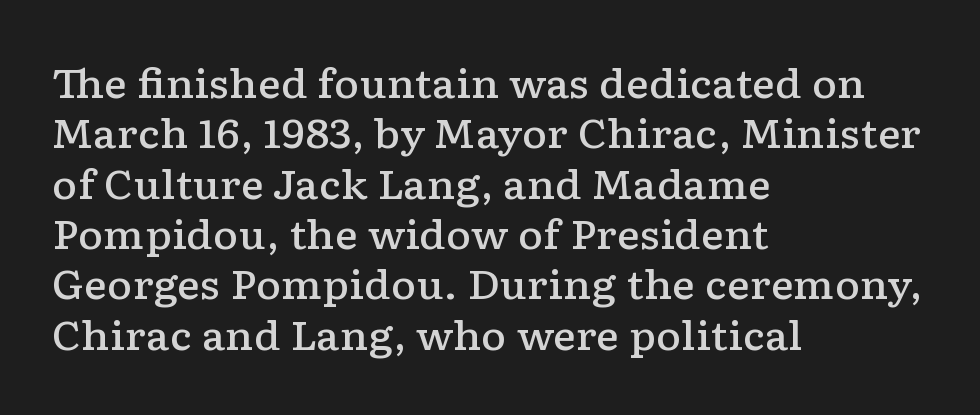
{"serif": "yes", "italic": "no", "bold": "semi", "weight": "semibold", "width": "wide", "stroke_contrast": "low", "x_height": "medium", "monospaced": "no", "underline": "no", "align": "left", "line_spacing": "normal", "line_spacing_ratio": 1.29, "letter_spacing": "normal", "letter_spacing_em": 0.0, "glyph_px": 39}
